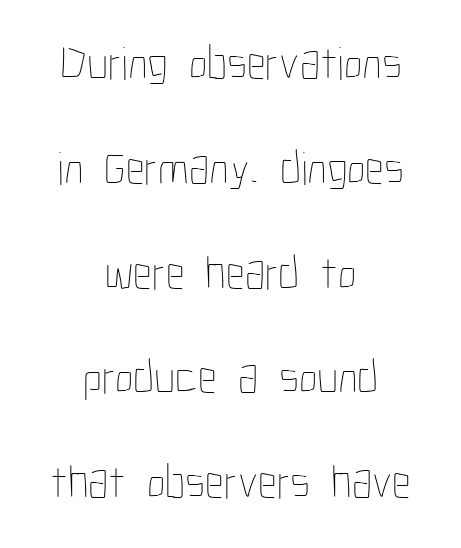
Q: Is the text bold? A: No.
Q: Is the text italic (slanted)? A: No, it is upright.
Q: Is the text underlined? A: No.
Q: How is the paragraph aligned? A: Centered.
Q: Is the spacing between letters normal or unusually wide? A: Normal.
Q: Is the spacing between lines tight, normal or loose? A: Loose.
Q: Width (condensed, normal, or wide)? A: Condensed.
Q: Stroke contrast? A: Low.
Q: x-height? A: Medium.
Q: Monospaced? A: No.
